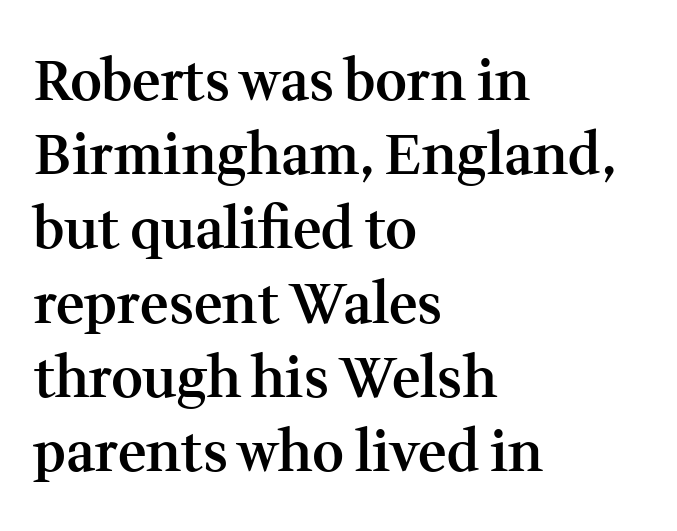
Inter-character spacing is left at the font's built-in metrics. Spacing verdict: proportional, widths tailored to each character. Does the leading feel generous? No, just average. The letters carry serifs — small finishing strokes at the ends of their stems.
